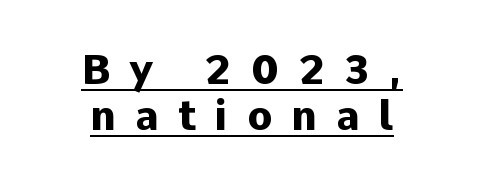
Here the glyphs are tracked loosely, breaking word shapes into spaced letters. The passage shown is emphatically bold. Notice how a bar underscores the lettering throughout. Leading: reduced. The characters display no serif detailing; their extremities are plain.
